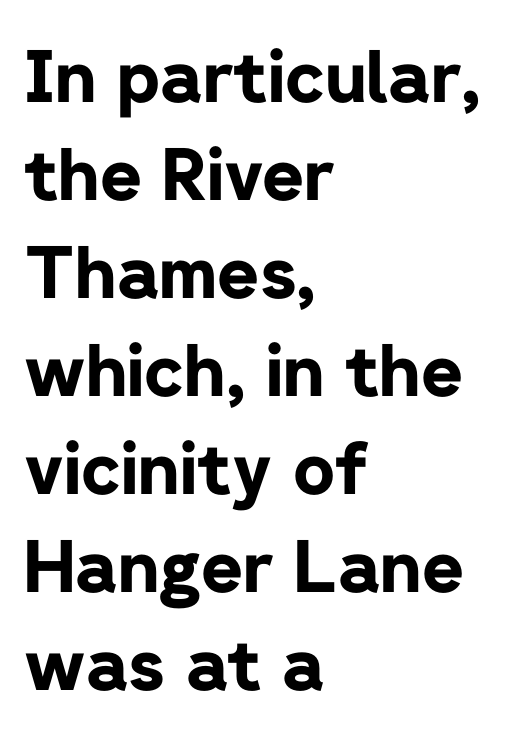
{"serif": "no", "italic": "no", "bold": "yes", "weight": "bold", "width": "normal", "stroke_contrast": "low", "x_height": "medium", "monospaced": "no", "underline": "no", "align": "left", "line_spacing": "normal", "line_spacing_ratio": 1.36, "letter_spacing": "normal", "letter_spacing_em": 0.0, "glyph_px": 72}
